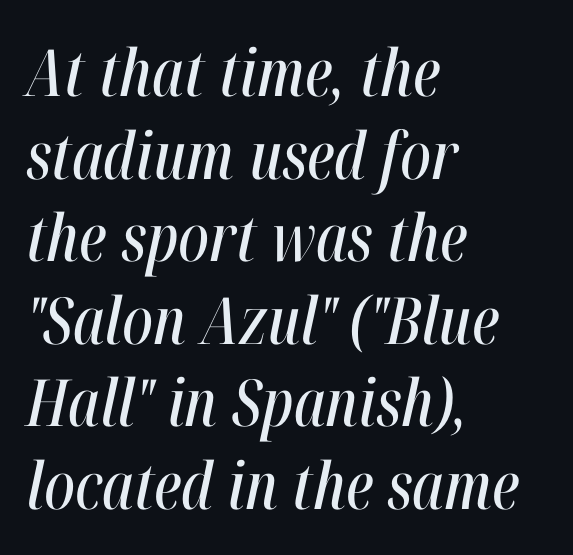
Q: Is the text italic (slanted)? A: Yes, it leans right by about 12 degrees.
Q: Is the text underlined? A: No.
Q: How is the paragraph aligned? A: Left-aligned.
Q: Is the spacing between letters normal or unusually wide? A: Normal.
Q: Is the spacing between lines tight, normal or loose? A: Normal.
Q: Width (condensed, normal, or wide)? A: Condensed.
Q: Stroke contrast? A: High.
Q: x-height? A: Medium.
Q: Monospaced? A: No.
